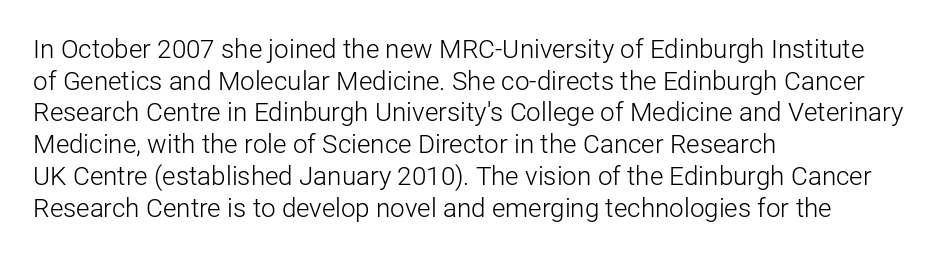
The image shows 26 px text type, upright; set left-aligned, line spacing 1.22x, normal letter spacing, not underlined.
